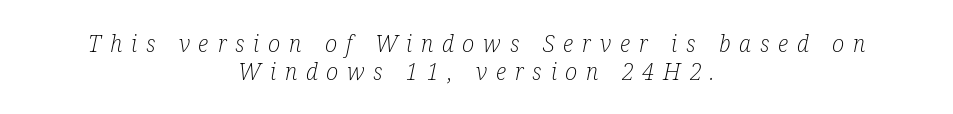
{"italic": "yes", "lean": "right", "slant_degrees": 12, "bold": "no", "underline": "no", "align": "center", "line_spacing_ratio": 1.2, "letter_spacing": "wide", "letter_spacing_em": 0.38, "glyph_px": 23}
